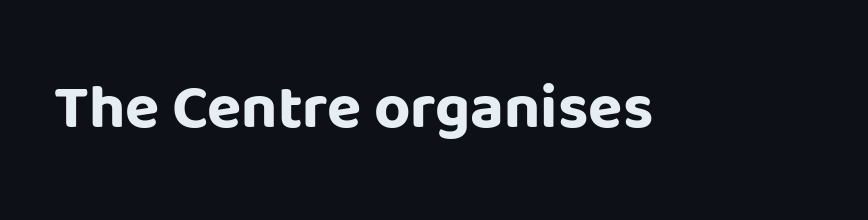
The image shows 63 px bold sans-serif type, upright; set normal letter spacing, not underlined; low stroke contrast and a large x-height.
